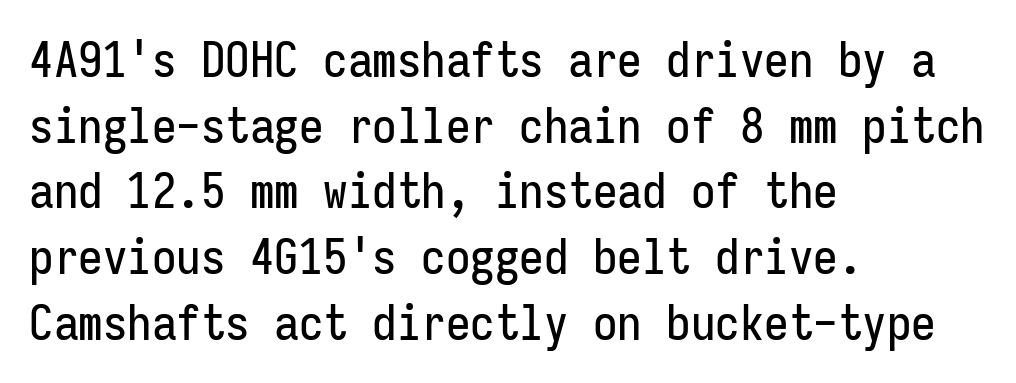
{"serif": "no", "italic": "no", "width": "condensed", "stroke_contrast": "low", "x_height": "medium", "monospaced": "yes", "underline": "no", "align": "left", "line_spacing": "normal", "line_spacing_ratio": 1.34, "letter_spacing": "normal", "letter_spacing_em": 0.0, "glyph_px": 49}
